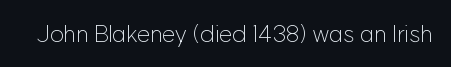
{"italic": "no", "bold": "no", "underline": "no", "letter_spacing": "normal", "letter_spacing_em": 0.0, "glyph_px": 24}
